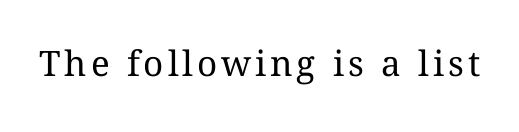
Unlike italic type, these characters show no tilt at all. Unmarked baselines from the first word to the last. No heavy texture on the line: the type isn't bold. The letters advance in unequal steps, a hallmark of proportional type.
